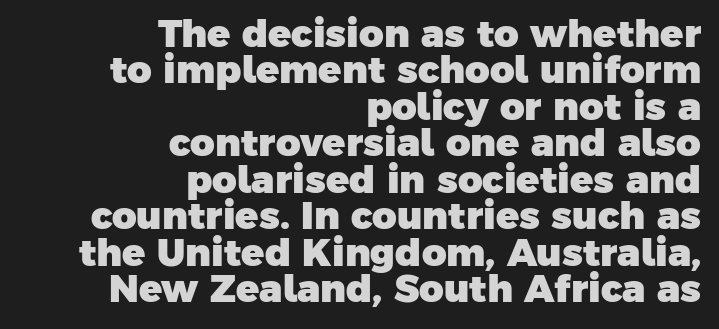
{"serif": "no", "bold": "yes", "weight": "heavy", "width": "normal", "stroke_contrast": "low", "x_height": "medium", "monospaced": "no", "underline": "no", "align": "right", "line_spacing": "tight", "line_spacing_ratio": 0.96, "letter_spacing": "normal", "letter_spacing_em": 0.0, "glyph_px": 38}
